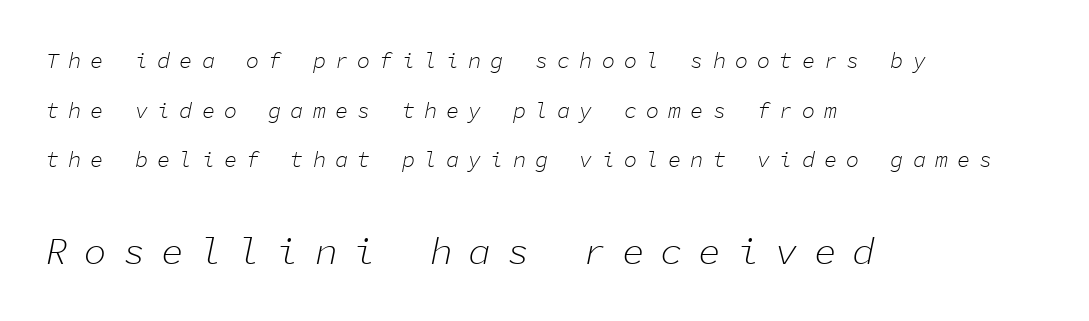
The image shows 38 px light type, italic (leaning right), monospaced; set left-aligned, loose line spacing (2.26x), unusually wide letter spacing (+0.41 em), not underlined; the second (bottom) block is 1.73x larger; low stroke contrast and a medium x-height.
